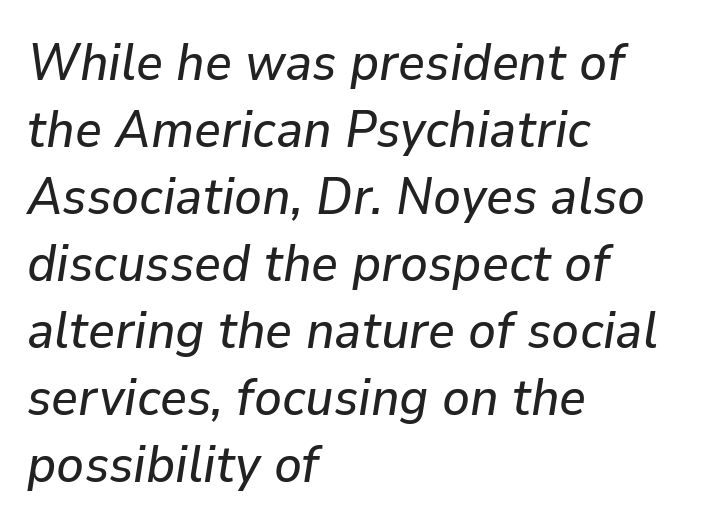
Q: Is the text italic (slanted)? A: Yes, it leans right by about 9 degrees.
Q: Is the text underlined? A: No.
Q: How is the paragraph aligned? A: Left-aligned.
Q: Is the spacing between letters normal or unusually wide? A: Normal.
Q: Is the spacing between lines tight, normal or loose? A: Normal.
Q: Width (condensed, normal, or wide)? A: Normal.
Q: Stroke contrast? A: Low.
Q: x-height? A: Medium.
Q: Monospaced? A: No.
